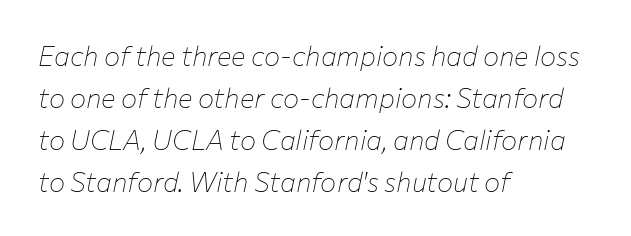
Q: Is the text bold? A: No.
Q: Is the text italic (slanted)? A: Yes, it leans right by about 12 degrees.
Q: Is the text underlined? A: No.
Q: How is the paragraph aligned? A: Left-aligned.
Q: Is the spacing between letters normal or unusually wide? A: Normal.
Q: Is the spacing between lines tight, normal or loose? A: Normal.
